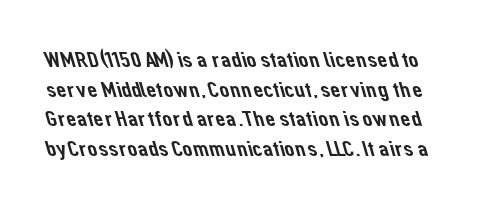
Look at the tracking — it's just the regular setting, nothing added. Quick note: interline space is typical. Quick note: underline off.
